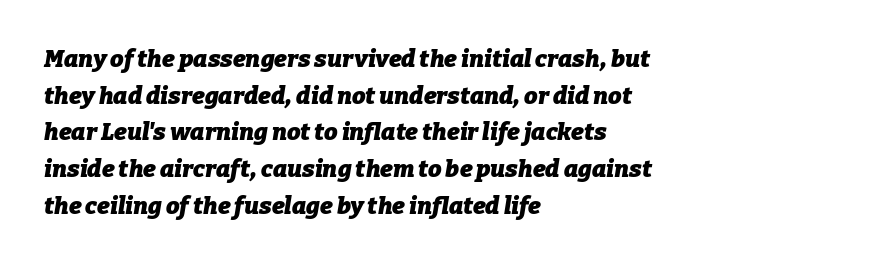
The image shows 24 px bold type, italic (leaning right); set left-aligned, normal line spacing (1.53x), normal letter spacing, not underlined.
